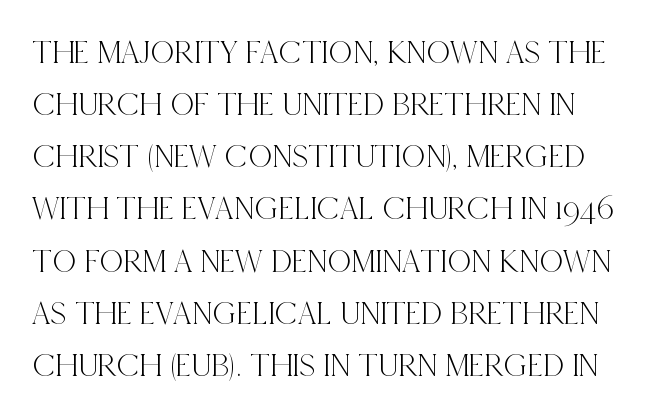
{"serif": "yes", "italic": "no", "width": "condensed", "x_height": "large", "monospaced": "no", "underline": "no", "align": "left", "line_spacing": "normal", "line_spacing_ratio": 1.58, "letter_spacing": "normal", "letter_spacing_em": 0.0, "glyph_px": 33}
